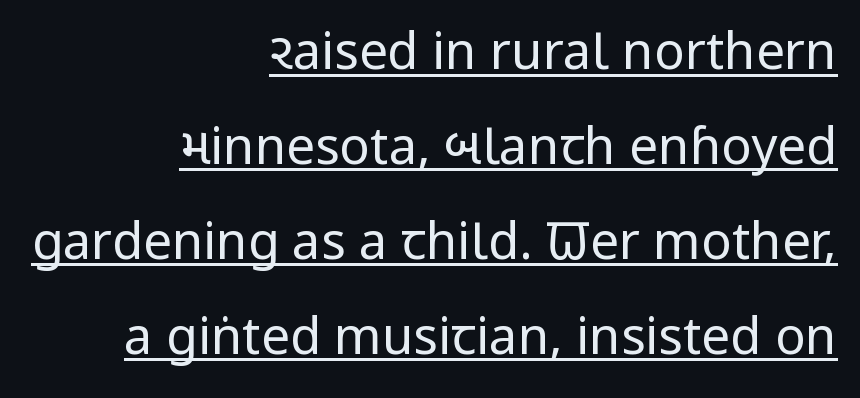
The image shows 51 px regular-weight, condensed sans-serif type, upright; set right-aligned, line spacing 1.86x, normal letter spacing, underlined; low stroke contrast and a large x-height.
